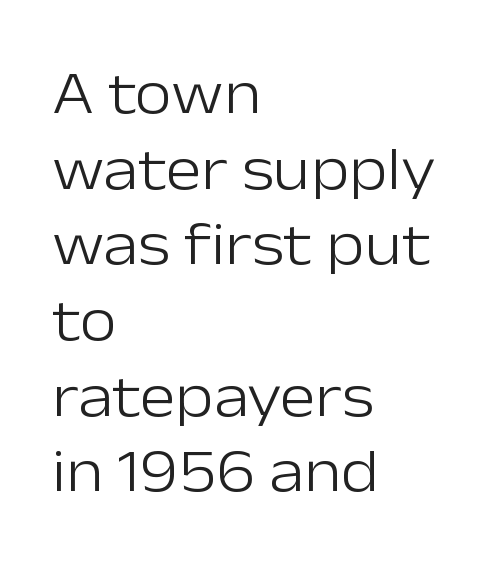
The typeface has the unassuming heft of standard copy or less. This rendering leaves character spacing at its baseline value. These lines stack with their left ends in a neat column. Serifs: no, the terminals of the letterforms are clean. A bare baseline throughout the passage. Is there any slant? The stems are plumb.
